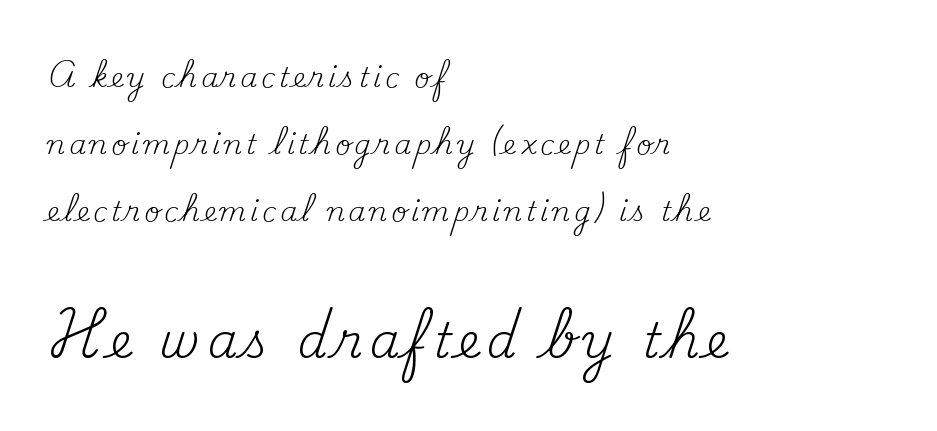
{"serif": "yes", "bold": "no", "weight": "regular", "width": "normal", "stroke_contrast": "medium", "x_height": "small", "monospaced": "no", "underline": "no", "align": "left", "line_spacing": "loose", "line_spacing_ratio": 2.49, "larger_block": "second", "size_ratio": 1.78, "glyph_px": 48}
